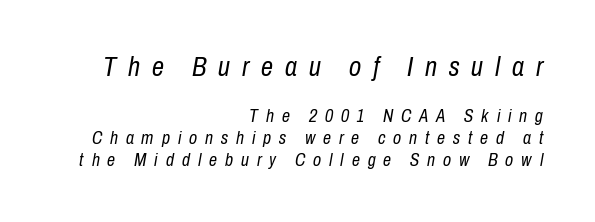
{"italic": "yes", "lean": "right", "slant_degrees": 10, "bold": "no", "underline": "no", "align": "right", "line_spacing_ratio": 1.21, "letter_spacing": "wide", "letter_spacing_em": 0.44, "larger_block": "first", "size_ratio": 1.5, "glyph_px": 27}
